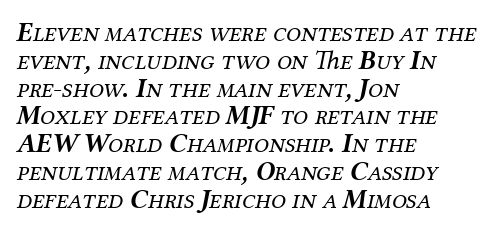
Q: Is the text bold? A: No.
Q: Is the text italic (slanted)? A: Yes, it leans right by about 12 degrees.
Q: Is the text underlined? A: No.
Q: How is the paragraph aligned? A: Left-aligned.
Q: Is the spacing between letters normal or unusually wide? A: Normal.
Q: Is the spacing between lines tight, normal or loose? A: Tight.
